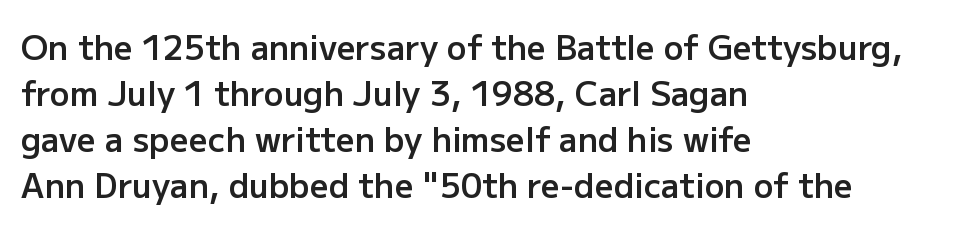
Is the letter spacing exaggerated? No — it looks like the ordinary default. Note: no serifs on the glyphs. These lines were composed using upright roman letters. Horizontal alignment here is leftward, the default for most running prose.
